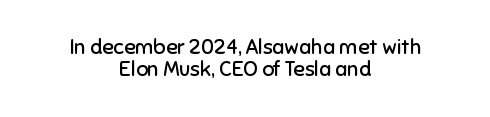
The image shows 21 px text type, upright; set centered, tight line spacing (1.05x), normal letter spacing, not underlined.
